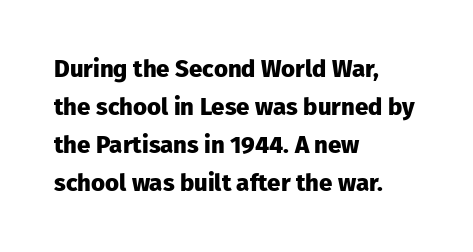
{"italic": "no", "bold": "yes", "underline": "no", "align": "left", "line_spacing": "normal", "line_spacing_ratio": 1.58, "letter_spacing": "normal", "letter_spacing_em": 0.0, "glyph_px": 24}
